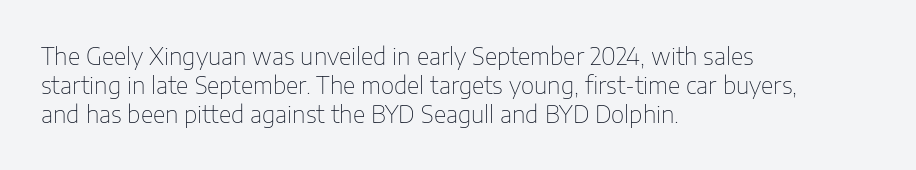
{"italic": "no", "bold": "no", "underline": "no", "align": "left", "line_spacing": "normal", "line_spacing_ratio": 1.26, "letter_spacing": "normal", "letter_spacing_em": 0.0, "glyph_px": 23}
